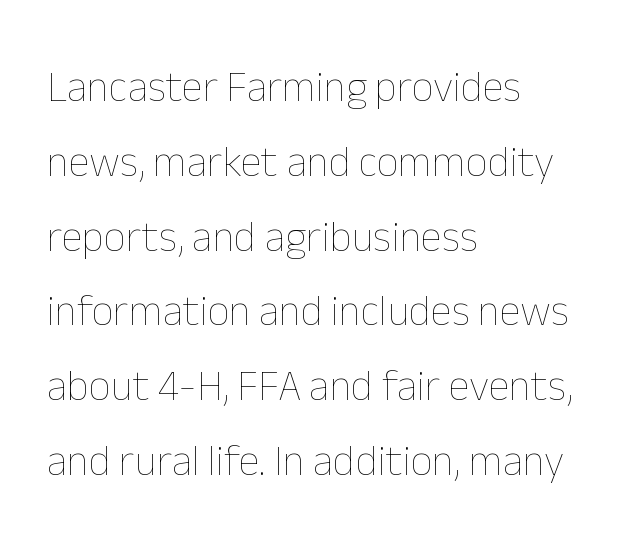
The passage shown is not underscored anywhere. Stroke thickness stays within the range of a standard reading face or lighter. Caption: multi-line text, flush left, ragged right. Think of a printed novel: that variable character pitch is what you see here.
